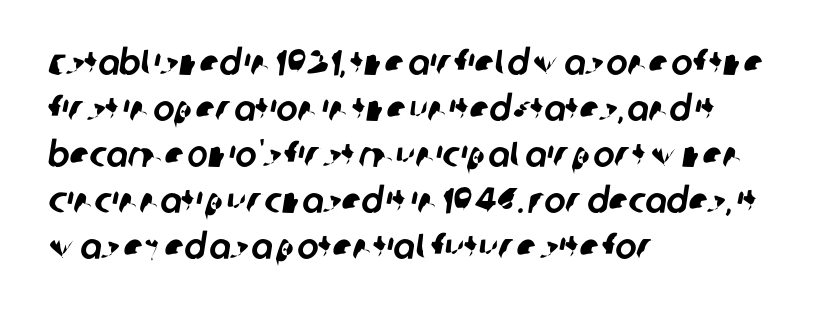
Look at the tracking — it's just the regular setting, nothing added. Nothing sits at the stroke ends, so this counts as sans-serif. Compared with a centered layout, this one pins lines to the left instead. Is there much room between lines? A standard amount, neither cramped nor airy. Looks like regular typesetting: each glyph gets only the width it needs. The space directly below the letters is spotless.
